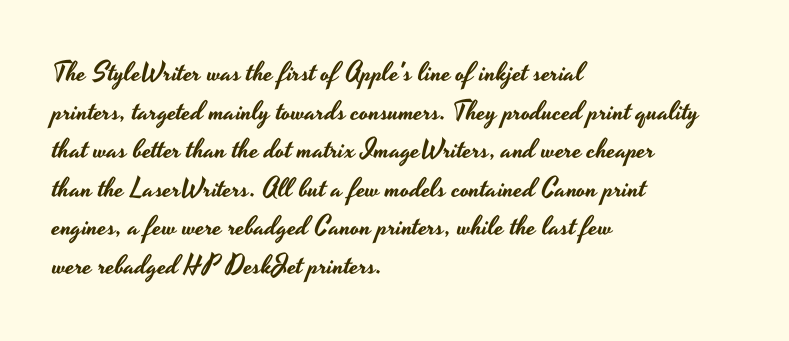
The image shows 27 px text type; set left-aligned, normal line spacing (1.43x), normal letter spacing, not underlined.
